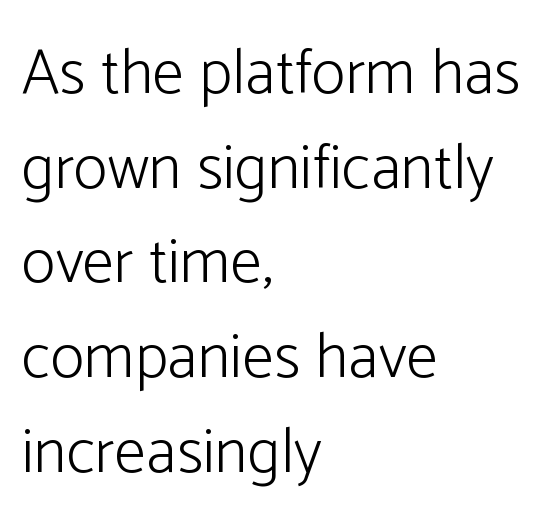
The image shows 64 px light sans-serif type, upright; set left-aligned, normal line spacing (1.48x), normal letter spacing, not underlined; low stroke contrast and a medium x-height.
